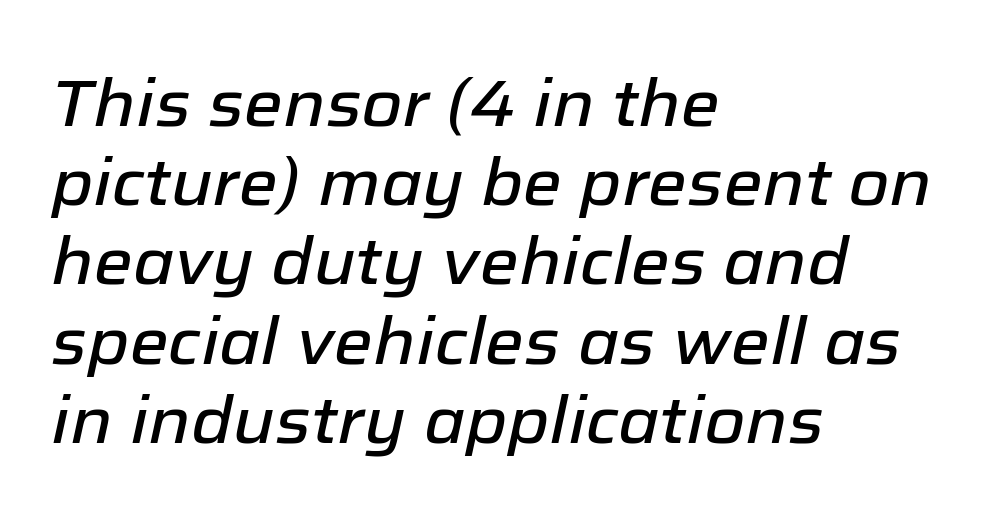
The image shows 66 px text type, italic (leaning right); set left-aligned, line spacing 1.2x, normal letter spacing, not underlined; low stroke contrast and a medium x-height.
